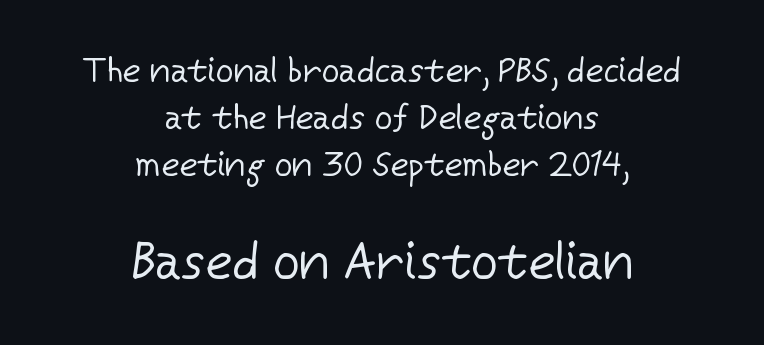
The designer went with a sans here, leaving each stem footless. Has an underline been added? It has not. The rendering uses a moderate line-height, typical for paragraphs. Weight: not bold — regular or lighter.
